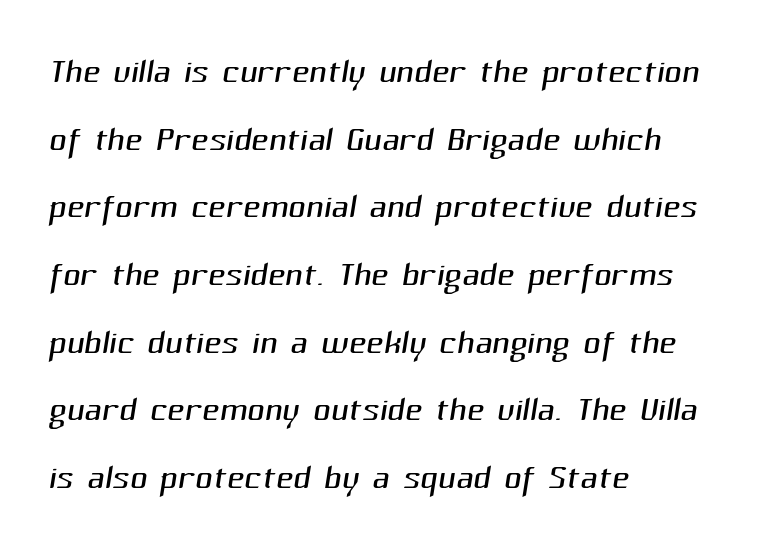
Q: Is the text bold? A: No.
Q: Is the typeface a serif or a sans-serif typeface? A: Sans-serif.
Q: Is the text underlined? A: No.
Q: How is the paragraph aligned? A: Left-aligned.
Q: Is the spacing between letters normal or unusually wide? A: Normal.
Q: Is the spacing between lines tight, normal or loose? A: Normal.
Q: Width (condensed, normal, or wide)? A: Normal.
Q: Stroke contrast? A: Medium.
Q: x-height? A: Medium.
Q: Monospaced? A: No.
